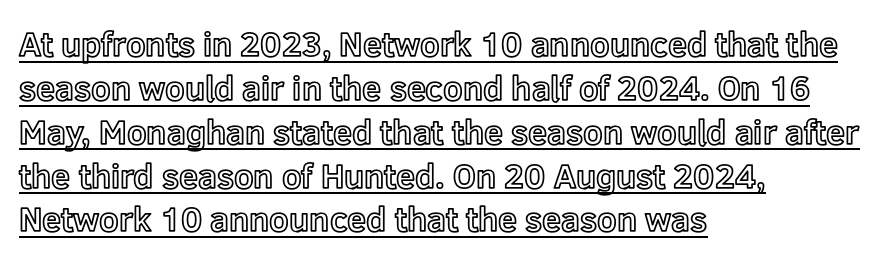
The image shows 34 px text type, upright; set left-aligned, normal line spacing (1.29x), normal letter spacing, underlined; a medium x-height.
